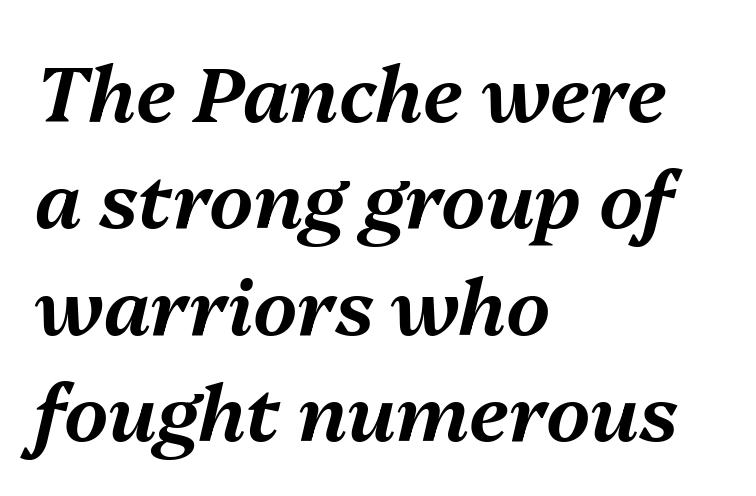
Q: Is the text italic (slanted)? A: Yes, it leans right by about 13 degrees.
Q: Is the text underlined? A: No.
Q: How is the paragraph aligned? A: Left-aligned.
Q: Is the spacing between letters normal or unusually wide? A: Normal.
Q: Is the spacing between lines tight, normal or loose? A: Normal.
Q: Width (condensed, normal, or wide)? A: Normal.
Q: Stroke contrast? A: Medium.
Q: x-height? A: Medium.
Q: Monospaced? A: No.
